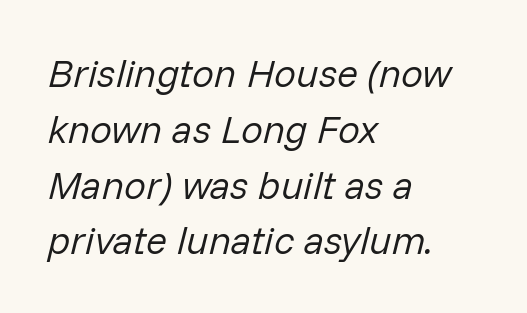
{"italic": "yes", "lean": "right", "slant_degrees": 14, "bold": "no", "weight": "regular", "width": "normal", "stroke_contrast": "low", "x_height": "medium", "monospaced": "no", "underline": "no", "align": "left", "line_spacing": "normal", "line_spacing_ratio": 1.43, "letter_spacing": "normal", "letter_spacing_em": 0.0, "glyph_px": 39}
